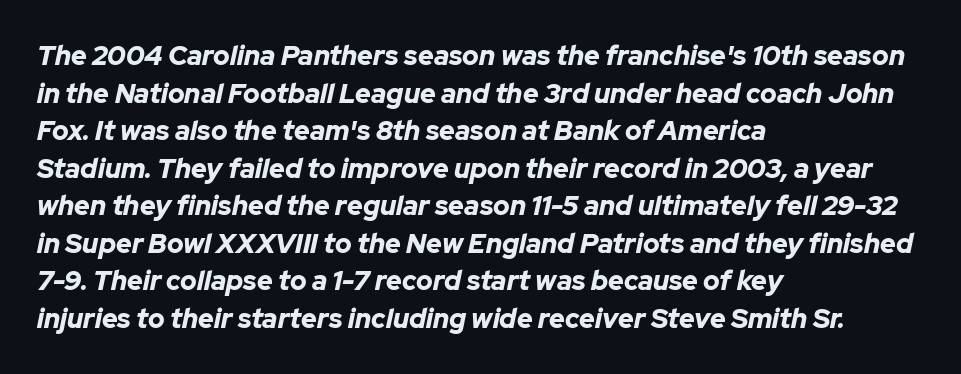
Tall strokes in this sample are angled rather than plumb. Is the type bold? Yes — the strokes are clearly thick and heavy. The rendering anchors every line to the left-hand side. Plain, unruled lines of type. Here the glyphs are tracked normally, forming tight word shapes. A normal amount of white space separates one row of letters from the next.
